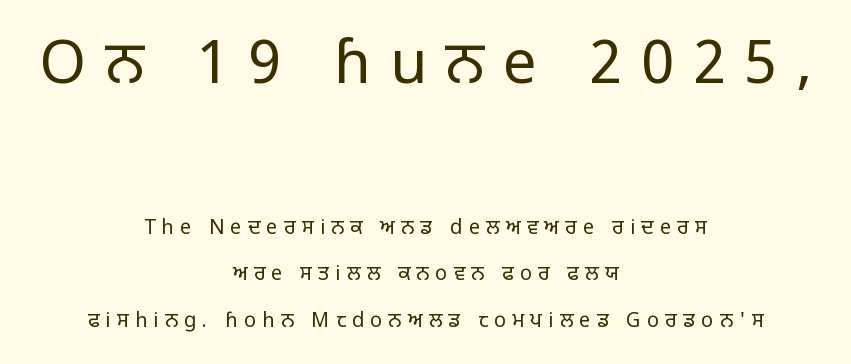
Q: Is the text bold? A: No.
Q: Is the text italic (slanted)? A: No, it is upright.
Q: Is the typeface a serif or a sans-serif typeface? A: Sans-serif.
Q: Is the text underlined? A: No.
Q: How is the paragraph aligned? A: Centered.
Q: Is the spacing between letters normal or unusually wide? A: Unusually wide.
Q: Is the spacing between lines tight, normal or loose? A: Loose.
Q: Which block of text is set in a larger size, the first (top) or the second (bottom)? A: The first (top) one.
Q: Width (condensed, normal, or wide)? A: Normal.
Q: Stroke contrast? A: Low.
Q: x-height? A: Large.
Q: Monospaced? A: No.
